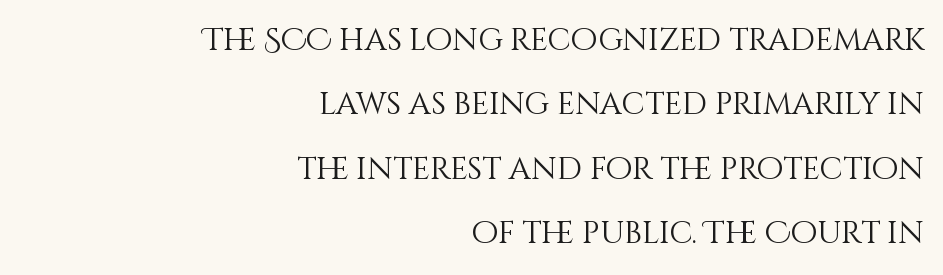
{"italic": "no", "bold": "no", "weight": "light", "width": "normal", "stroke_contrast": "medium", "x_height": "large", "monospaced": "no", "underline": "no", "align": "right", "line_spacing": "loose", "line_spacing_ratio": 2.08, "letter_spacing": "normal", "letter_spacing_em": 0.0, "glyph_px": 31}
